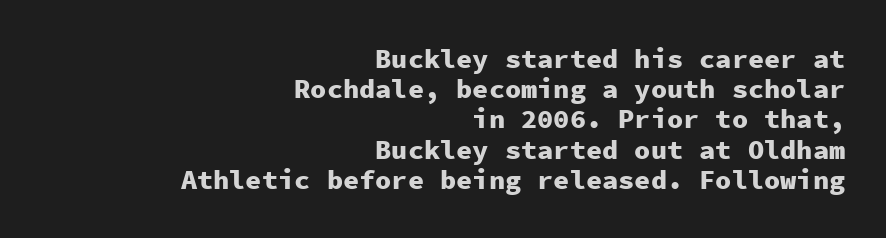
If you measured baseline to baseline, you'd find a short distance. Set as a true bold cut, around the 700 mark. Unmarked baselines from the first word to the last. Caption: multi-line text, flush right, ragged left.
